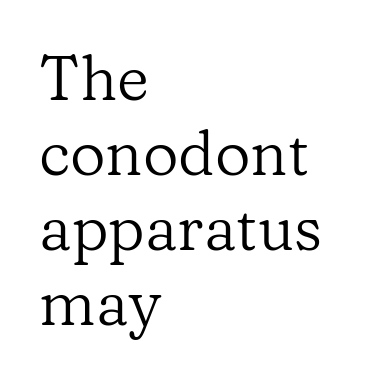
Q: Is the text bold? A: No.
Q: Is the text italic (slanted)? A: No, it is upright.
Q: Is the typeface a serif or a sans-serif typeface? A: Serif.
Q: Is the text underlined? A: No.
Q: How is the paragraph aligned? A: Left-aligned.
Q: Is the spacing between letters normal or unusually wide? A: Normal.
Q: Width (condensed, normal, or wide)? A: Normal.
Q: Stroke contrast? A: Low.
Q: x-height? A: Medium.
Q: Monospaced? A: No.
